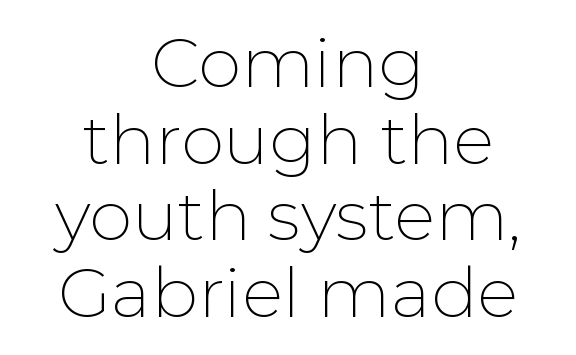
The image shows 69 px thin sans-serif type, upright; set centered, tight line spacing (1.11x), normal letter spacing, not underlined; low stroke contrast and a medium x-height.
